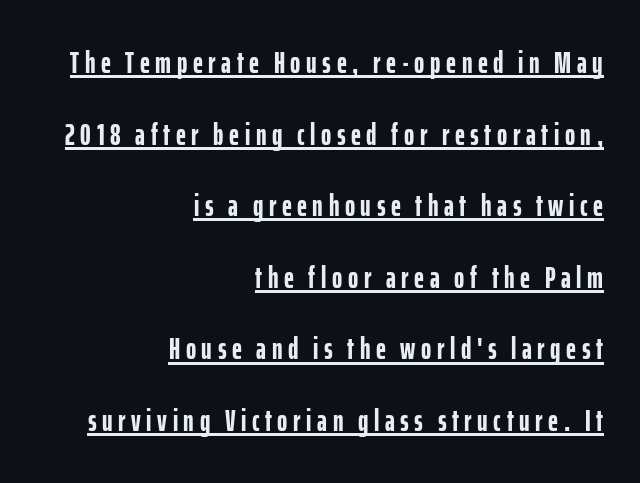
Q: Is the text bold? A: Yes.
Q: Is the text italic (slanted)? A: No, it is upright.
Q: Is the typeface a serif or a sans-serif typeface? A: Sans-serif.
Q: Is the text underlined? A: Yes.
Q: How is the paragraph aligned? A: Right-aligned.
Q: Is the spacing between lines tight, normal or loose? A: Loose.
Q: Width (condensed, normal, or wide)? A: Condensed.
Q: Stroke contrast? A: Low.
Q: x-height? A: Medium.
Q: Monospaced? A: No.
